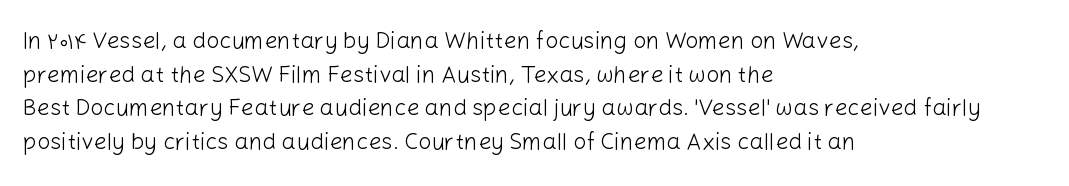
What stands out about the letter spacing? Nothing — it is the standard amount. Type without underlining. You can tell it's not italic because the verticals are truly vertical. Is there much room between lines? A standard amount, neither cramped nor airy.
